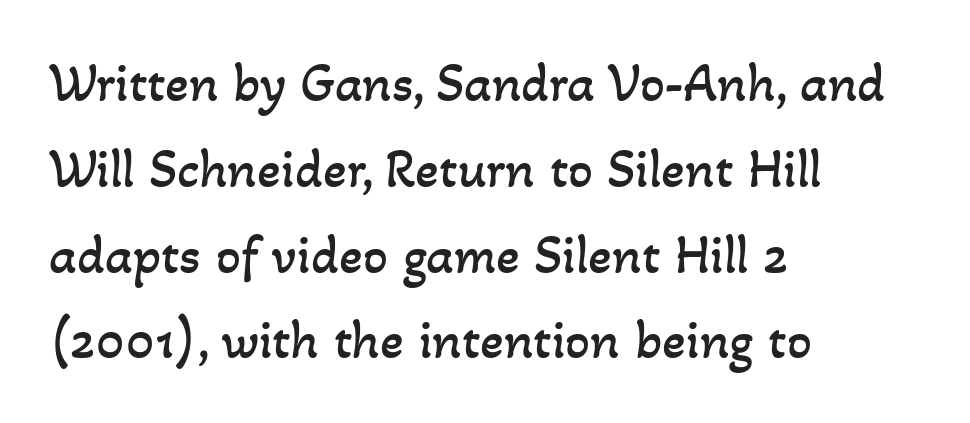
{"bold": "no", "weight": "regular", "width": "normal", "stroke_contrast": "low", "x_height": "small", "monospaced": "no", "underline": "no", "align": "left", "line_spacing": "normal", "line_spacing_ratio": 1.56, "letter_spacing": "normal", "letter_spacing_em": 0.0, "glyph_px": 55}
